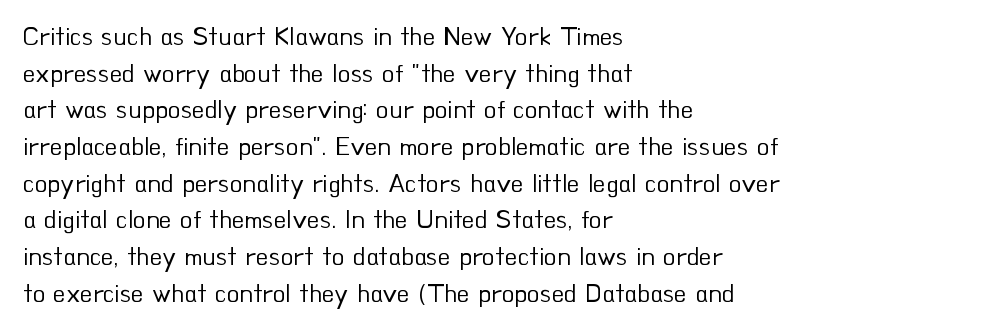
{"italic": "no", "bold": "no", "underline": "no", "align": "left", "line_spacing": "normal", "line_spacing_ratio": 1.41, "letter_spacing": "normal", "letter_spacing_em": 0.0, "glyph_px": 26}
